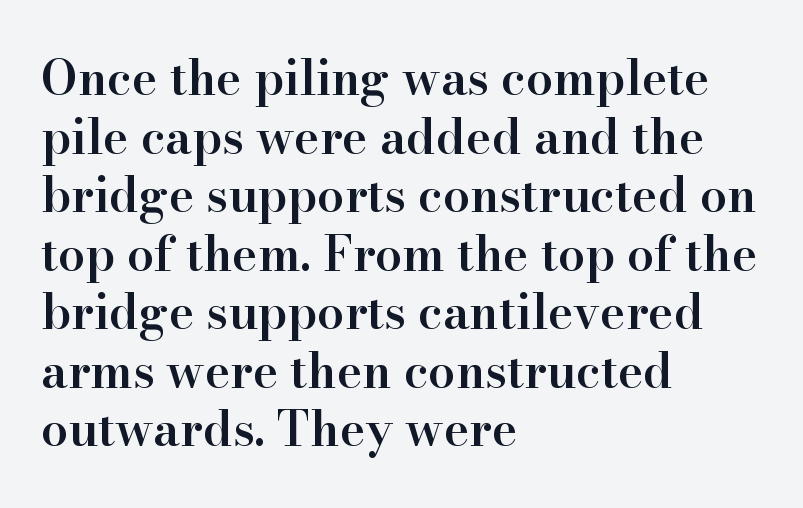
The image shows 48 px semibold serif type, upright; set left-aligned, line spacing 1.22x, normal letter spacing, not underlined; high stroke contrast and a small x-height.
